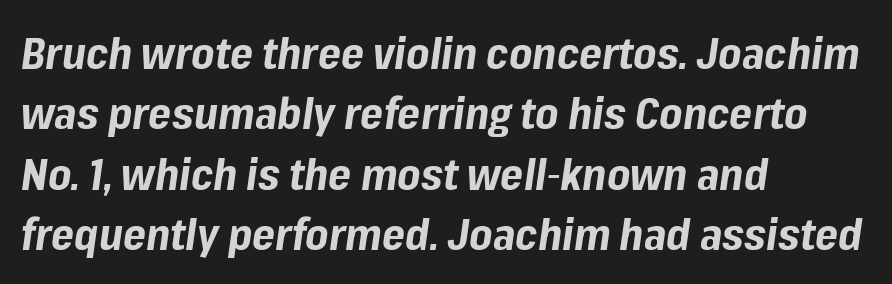
Q: Is the text bold? A: Yes.
Q: Is the text italic (slanted)? A: Yes, it leans right by about 8 degrees.
Q: Is the text underlined? A: No.
Q: How is the paragraph aligned? A: Left-aligned.
Q: Is the spacing between letters normal or unusually wide? A: Normal.
Q: Is the spacing between lines tight, normal or loose? A: Normal.
Q: Width (condensed, normal, or wide)? A: Normal.
Q: Stroke contrast? A: Low.
Q: x-height? A: Medium.
Q: Monospaced? A: No.
